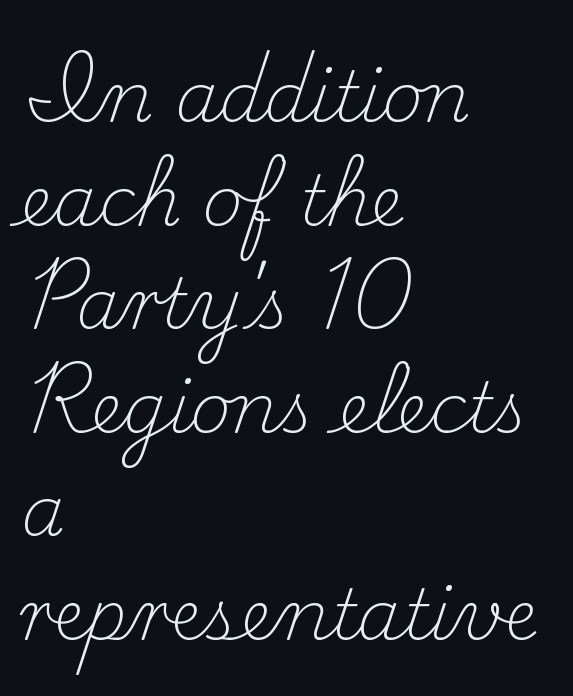
The image shows 70 px light serif type; set left-aligned, normal line spacing (1.48x), normal letter spacing, not underlined; medium stroke contrast and a small x-height.
